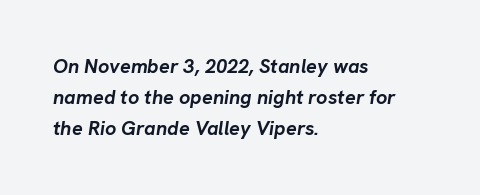
The image shows 20 px bold type, italic (leaning right); set left-aligned, normal line spacing (1.55x), normal letter spacing, not underlined.
